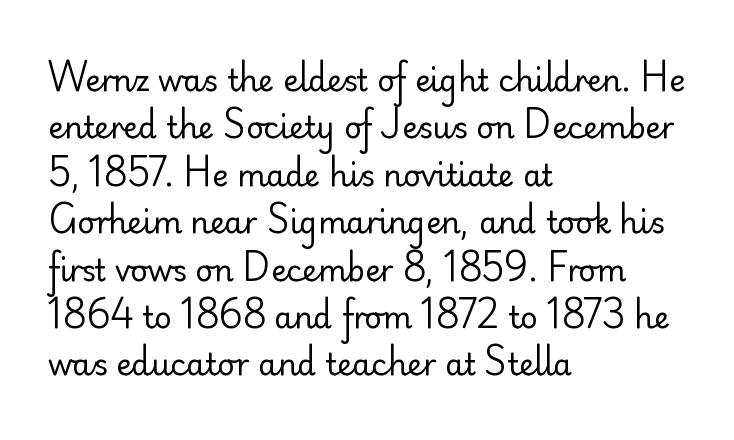
{"serif": "no", "italic": "no", "bold": "no", "weight": "regular", "width": "normal", "stroke_contrast": "low", "x_height": "small", "monospaced": "no", "underline": "no", "align": "left", "line_spacing": "normal", "line_spacing_ratio": 1.58, "letter_spacing": "normal", "letter_spacing_em": 0.0, "glyph_px": 30}
